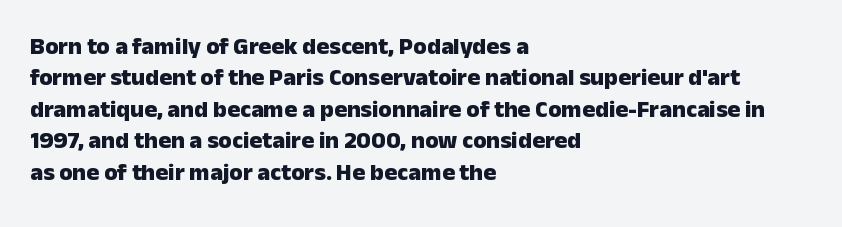
{"italic": "no", "bold": "yes", "underline": "no", "align": "left", "line_spacing": "normal", "line_spacing_ratio": 1.31, "letter_spacing": "normal", "letter_spacing_em": 0.0, "glyph_px": 24}
